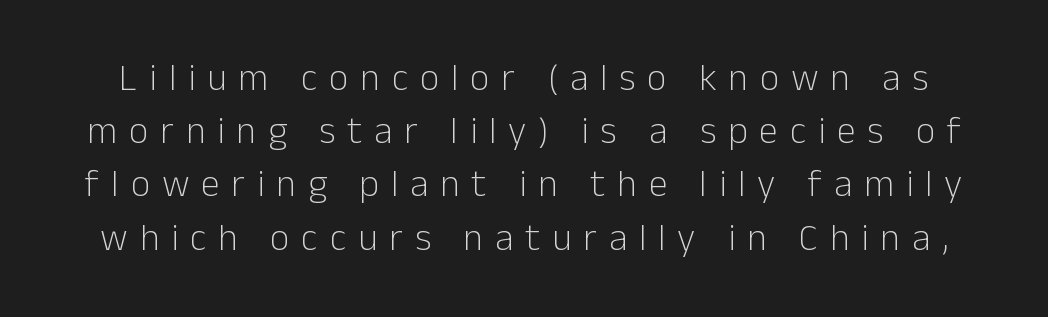
Q: Is the text bold? A: No.
Q: Is the text italic (slanted)? A: No, it is upright.
Q: Is the typeface a serif or a sans-serif typeface? A: Sans-serif.
Q: Is the text underlined? A: No.
Q: Is the spacing between letters normal or unusually wide? A: Unusually wide.
Q: Is the spacing between lines tight, normal or loose? A: Normal.
Q: Width (condensed, normal, or wide)? A: Normal.
Q: Stroke contrast? A: Low.
Q: x-height? A: Medium.
Q: Monospaced? A: No.
